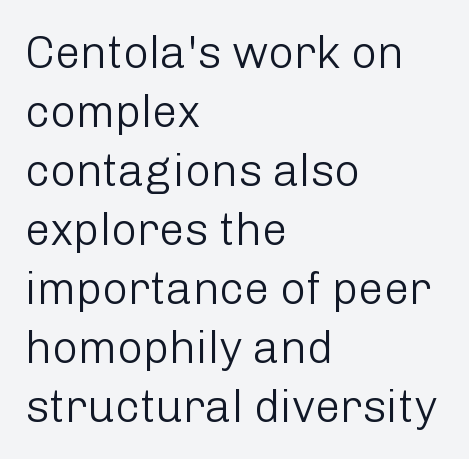
{"serif": "no", "italic": "no", "bold": "no", "weight": "light", "width": "normal", "stroke_contrast": "low", "x_height": "medium", "monospaced": "no", "underline": "no", "align": "left", "line_spacing": "normal", "line_spacing_ratio": 1.31, "letter_spacing": "normal", "letter_spacing_em": 0.0, "glyph_px": 45}
